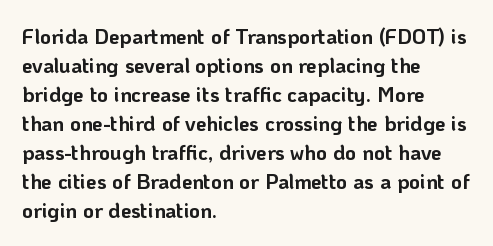
The lines are quadded left. These lines keep a tight, regular rhythm from letter to letter. The gap between lines stays unmarked. It's the straight-up-and-down kind of type. The rendering uses a moderate line-height, typical for paragraphs. Pretty heavy lettering here — definitely bold.
